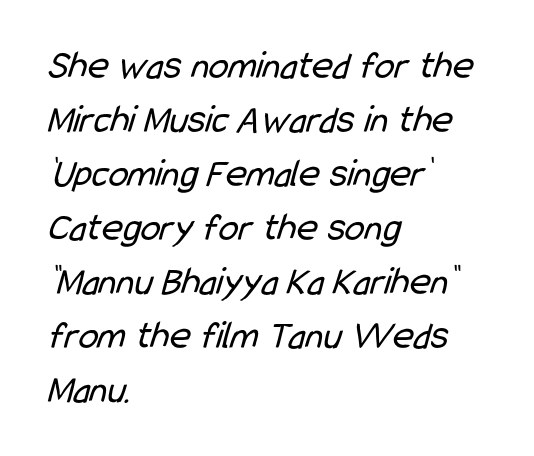
Q: Is the text bold? A: No.
Q: Is the typeface a serif or a sans-serif typeface? A: Sans-serif.
Q: Is the text underlined? A: No.
Q: How is the paragraph aligned? A: Left-aligned.
Q: Is the spacing between letters normal or unusually wide? A: Normal.
Q: Is the spacing between lines tight, normal or loose? A: Normal.
Q: Width (condensed, normal, or wide)? A: Condensed.
Q: Stroke contrast? A: Low.
Q: x-height? A: Medium.
Q: Monospaced? A: No.
